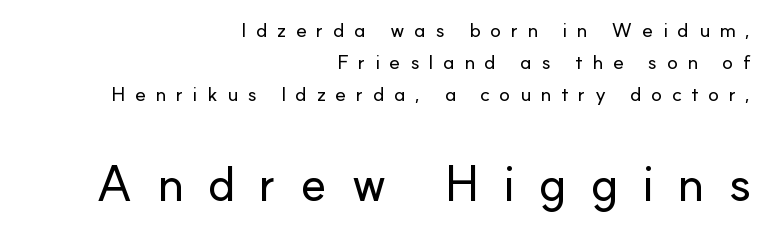
Q: Is the text italic (slanted)? A: No, it is upright.
Q: Is the typeface a serif or a sans-serif typeface? A: Sans-serif.
Q: Is the text underlined? A: No.
Q: How is the paragraph aligned? A: Right-aligned.
Q: Is the spacing between letters normal or unusually wide? A: Unusually wide.
Q: Is the spacing between lines tight, normal or loose? A: Normal.
Q: Which block of text is set in a larger size, the first (top) or the second (bottom)? A: The second (bottom) one.
Q: Width (condensed, normal, or wide)? A: Normal.
Q: Stroke contrast? A: Low.
Q: x-height? A: Small.
Q: Monospaced? A: No.
